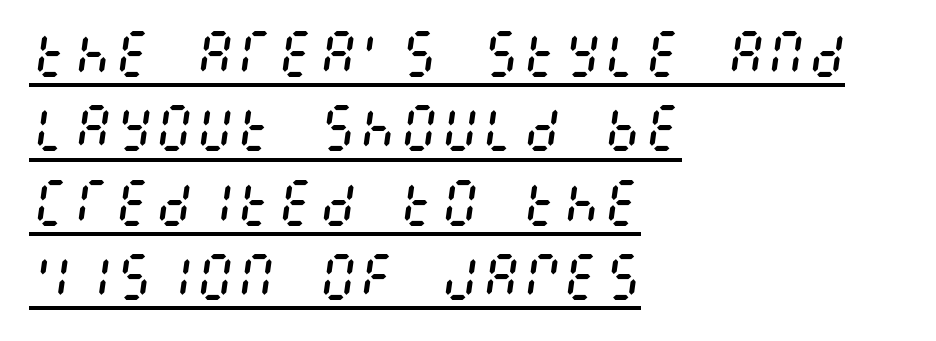
{"italic": "yes", "lean": "right", "slant_degrees": 8, "bold": "no", "weight": "regular", "width": "condensed", "stroke_contrast": "medium", "x_height": "large", "underline": "yes", "align": "left", "line_spacing": "normal", "line_spacing_ratio": 1.46, "letter_spacing": "normal", "letter_spacing_em": 0.0, "glyph_px": 51}
